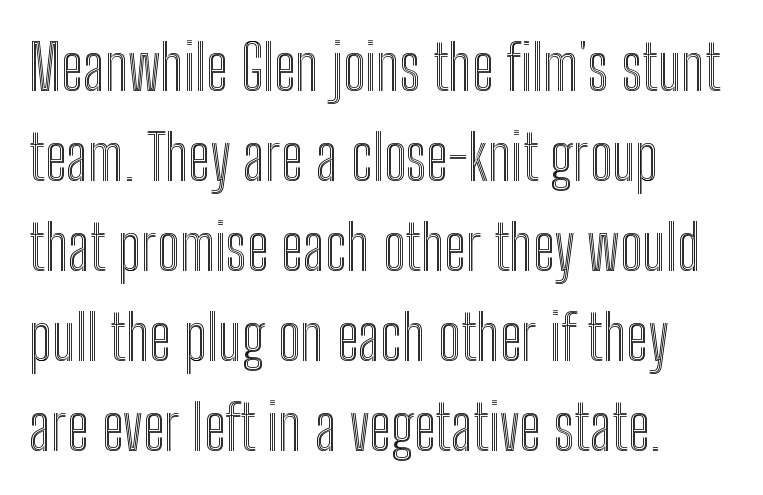
The passage shown has conventional tracking throughout. This sample has the flowing, uneven cadence of proportional lettering. The paragraph shown leans on its left margin. Upright lettering throughout. The space directly below the letters is spotless. Regular leading.
